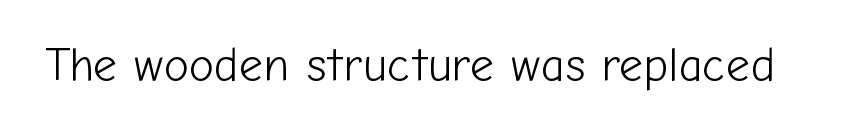
Q: Is the text bold? A: No.
Q: Is the text italic (slanted)? A: No, it is upright.
Q: Is the typeface a serif or a sans-serif typeface? A: Sans-serif.
Q: Is the text underlined? A: No.
Q: Is the spacing between letters normal or unusually wide? A: Normal.
Q: Width (condensed, normal, or wide)? A: Normal.
Q: Stroke contrast? A: Low.
Q: x-height? A: Medium.
Q: Monospaced? A: No.
